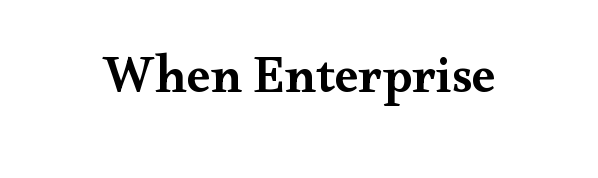
The font is running at a semibold setting, under full bold. The letters sit at their default tracking, neither squeezed nor spread. A typesetter would label this face a serif. Unlike italic type, these characters show no tilt at all. These lines are rendered in a variable-pitch font. Letters rest on an invisible, unmarked baseline.
